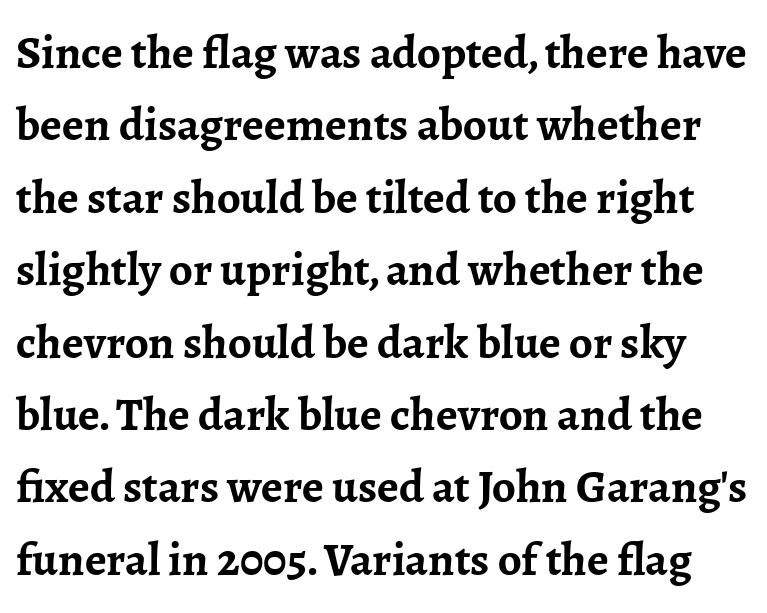
{"serif": "yes", "italic": "no", "bold": "yes", "weight": "semibold", "width": "normal", "stroke_contrast": "low", "x_height": "medium", "monospaced": "no", "underline": "no", "line_spacing": "normal", "line_spacing_ratio": 1.54, "letter_spacing": "normal", "letter_spacing_em": 0.0, "glyph_px": 47}
